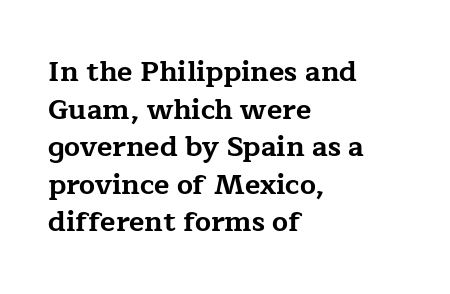
The image shows 28 px bold, wide serif type, upright; set left-aligned, normal line spacing (1.34x), normal letter spacing, not underlined; low stroke contrast and a medium x-height.
